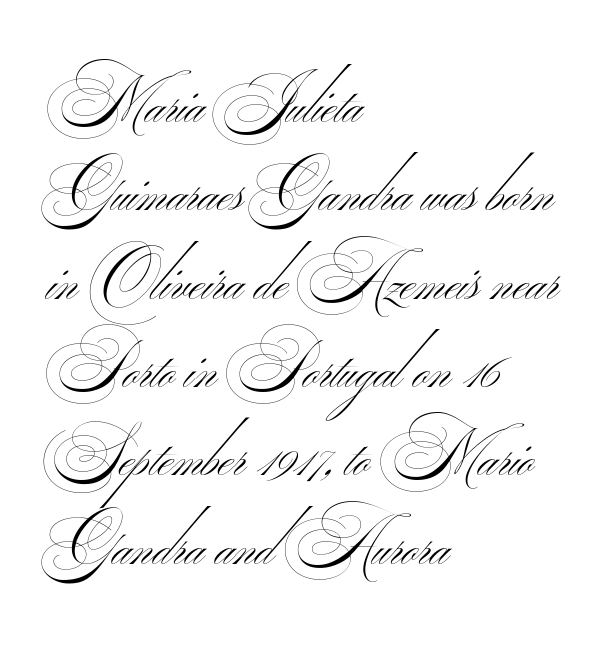
The image shows 64 px thin, wide sans-serif type; set left-aligned, normal line spacing (1.38x), normal letter spacing, not underlined; medium stroke contrast.
